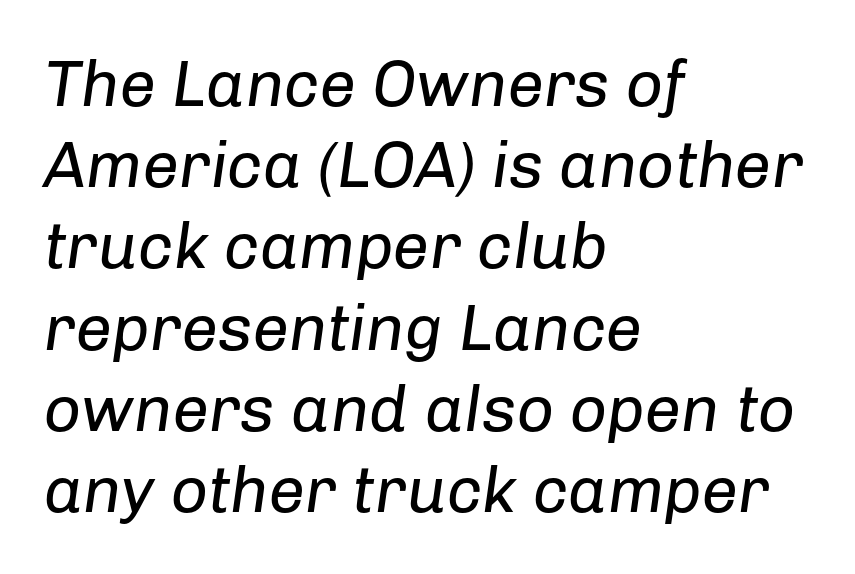
{"italic": "yes", "lean": "right", "slant_degrees": 8, "bold": "no", "weight": "regular", "width": "normal", "stroke_contrast": "low", "x_height": "medium", "monospaced": "no", "underline": "no", "align": "left", "line_spacing": "normal", "line_spacing_ratio": 1.25, "letter_spacing": "normal", "letter_spacing_em": 0.0, "glyph_px": 65}
